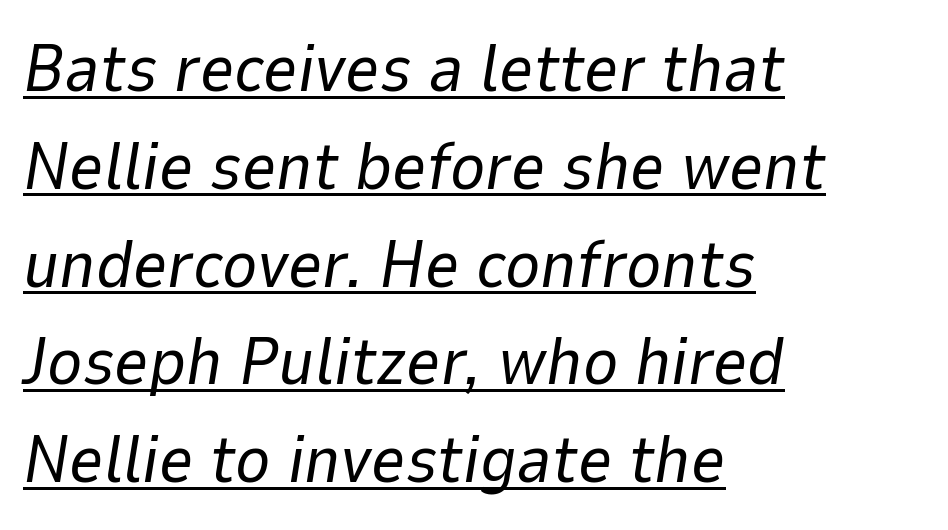
The image shows 67 px regular-weight type, italic (leaning right); set left-aligned, normal line spacing (1.46x), normal letter spacing, underlined; low stroke contrast and a medium x-height.
